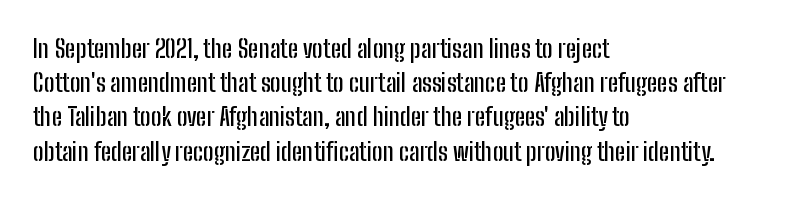
The image shows 25 px text type, upright; set left-aligned, normal line spacing (1.37x), normal letter spacing, not underlined.
